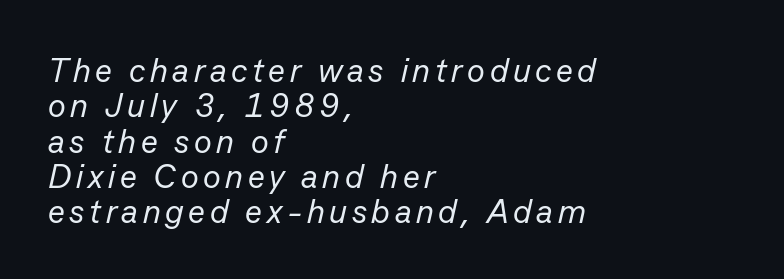
Q: Is the text bold? A: No.
Q: Is the text italic (slanted)? A: Yes, it leans right by about 13 degrees.
Q: Is the text underlined? A: No.
Q: How is the paragraph aligned? A: Left-aligned.
Q: Is the spacing between lines tight, normal or loose? A: Tight.
Q: Width (condensed, normal, or wide)? A: Normal.
Q: Stroke contrast? A: Low.
Q: x-height? A: Medium.
Q: Monospaced? A: No.
